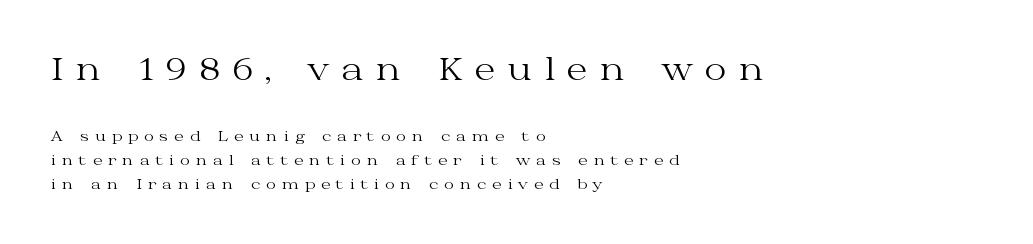
Q: Is the text bold? A: No.
Q: Is the text italic (slanted)? A: No, it is upright.
Q: Is the typeface a serif or a sans-serif typeface? A: Serif.
Q: Is the text underlined? A: No.
Q: How is the paragraph aligned? A: Left-aligned.
Q: Is the spacing between letters normal or unusually wide? A: Unusually wide.
Q: Which block of text is set in a larger size, the first (top) or the second (bottom)? A: The first (top) one.
Q: Width (condensed, normal, or wide)? A: Wide.
Q: Stroke contrast? A: Medium.
Q: x-height? A: Medium.
Q: Monospaced? A: No.
